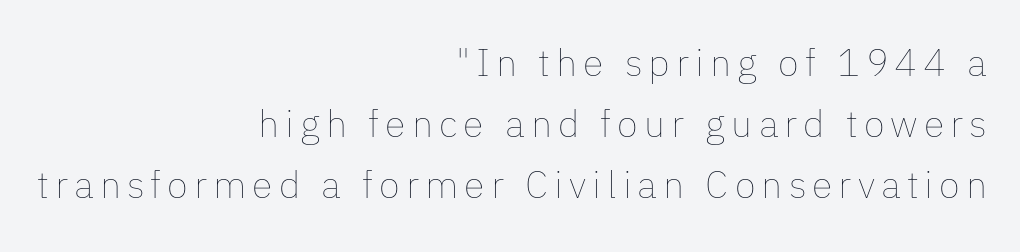
Q: Is the text bold? A: No.
Q: Is the text italic (slanted)? A: No, it is upright.
Q: Is the text underlined? A: No.
Q: How is the paragraph aligned? A: Right-aligned.
Q: Is the spacing between lines tight, normal or loose? A: Normal.
Q: Width (condensed, normal, or wide)? A: Normal.
Q: Stroke contrast? A: Low.
Q: x-height? A: Medium.
Q: Monospaced? A: No.
